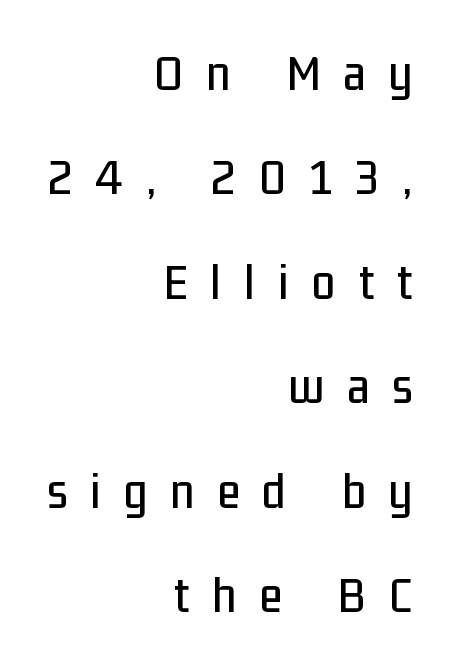
This is the regular roman posture of the typeface. Which margin do the lines hug? The right one — the left edge is uneven. These lines are rendered in a variable-pitch font. This sample uses a sans-serif face. Is the letter spacing exaggerated? Yes — the characters are pushed far apart. The strip under each line holds only bare page.
